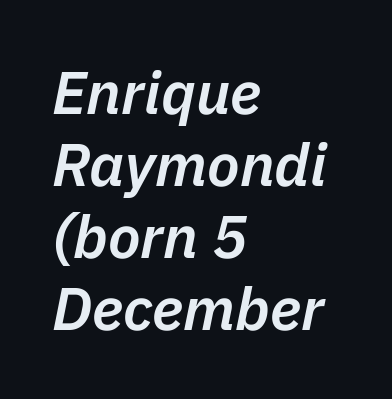
Nothing unusual about the tracking: characters are spaced as the font intends. Spacing verdict: proportional, widths tailored to each character. Letters rest on an invisible, unmarked baseline. The face used here has a pronounced slope to its letters.
